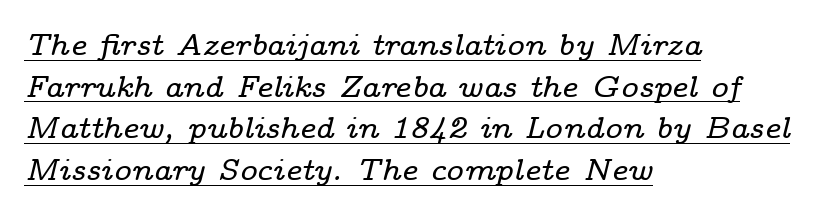
The image shows 30 px wide serif type, italic (leaning right); set left-aligned, normal line spacing (1.39x), normal letter spacing, underlined; low stroke contrast and a medium x-height.
